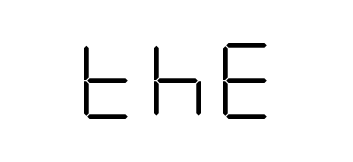
{"serif": "no", "italic": "no", "bold": "no", "weight": "light", "width": "condensed", "stroke_contrast": "low", "x_height": "large", "underline": "no", "glyph_px": 76}
